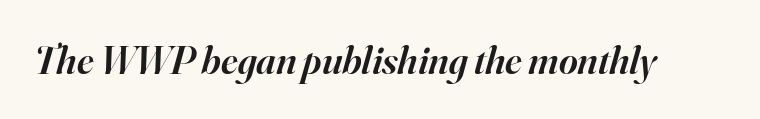
Caption: semibold face, moderately heavy strokes. Observe the lean: these are italic letterforms. The type is set solid horizontally, with unmodified tracking. A clean baseline with only descenders dipping below it. Serif or sans? Serif — the stroke terminals have little feet. The face used here is proportionally spaced, like ordinary book or web type.
